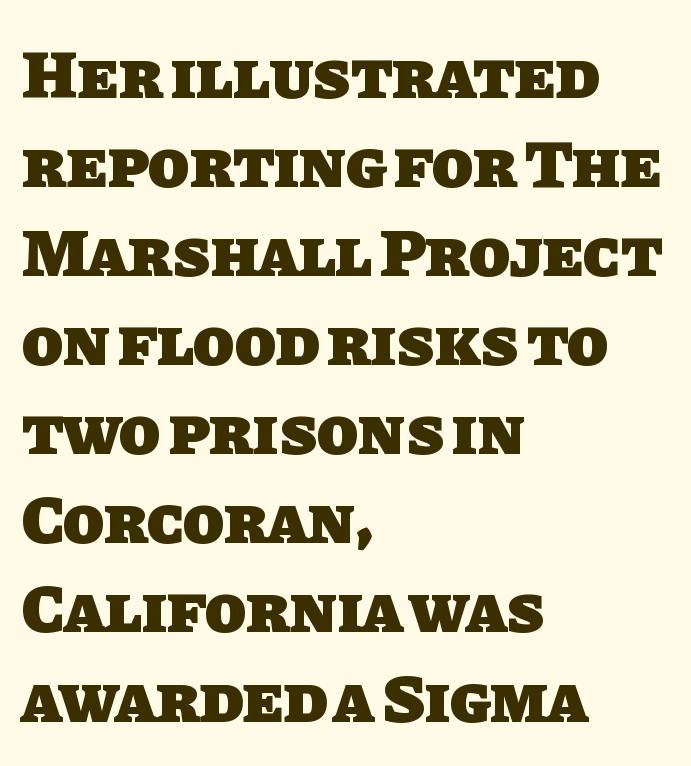
Proportional: the letters do not fall into vertical columns. Visually the block forms a straight wall on the left and a jagged coastline on the right. What stands out about the letter spacing? Nothing — it is the standard amount. Students, this is bold: see how much ink each stroke carries. These lines sit exactly where default settings would place them.
